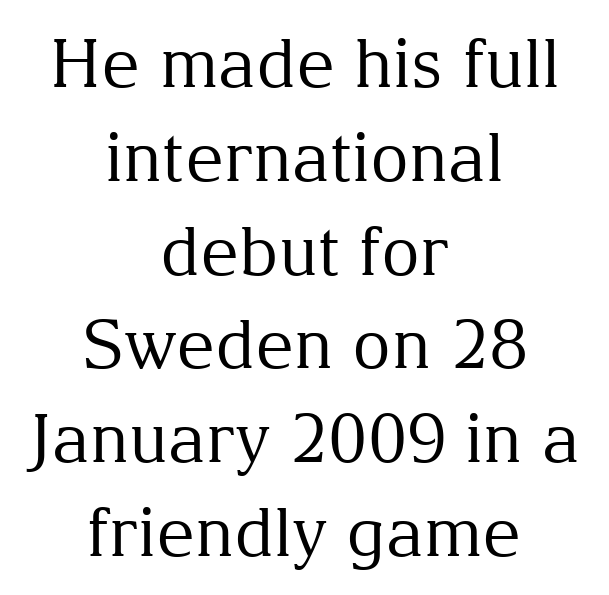
{"serif": "yes", "italic": "no", "bold": "no", "weight": "regular", "width": "normal", "stroke_contrast": "medium", "x_height": "medium", "monospaced": "no", "underline": "no", "align": "center", "line_spacing": "normal", "line_spacing_ratio": 1.4, "letter_spacing": "normal", "letter_spacing_em": 0.0, "glyph_px": 67}
